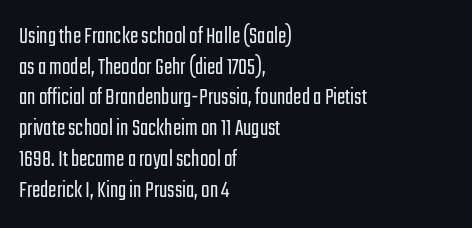
{"italic": "no", "bold": "no", "underline": "no", "align": "left", "line_spacing_ratio": 1.23, "letter_spacing": "normal", "letter_spacing_em": 0.0, "glyph_px": 25}
